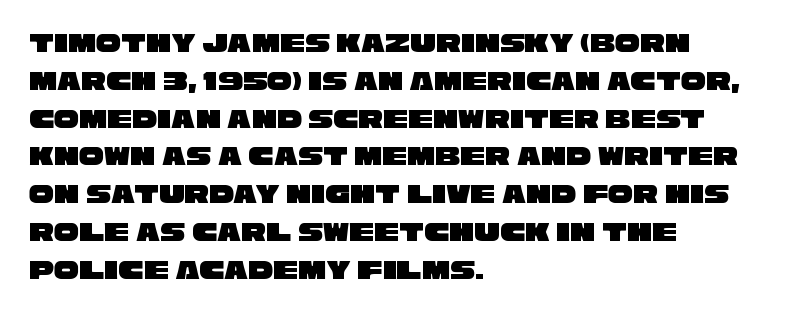
{"serif": "no", "width": "wide", "stroke_contrast": "low", "x_height": "large", "monospaced": "no", "underline": "no", "align": "left", "line_spacing": "normal", "line_spacing_ratio": 1.35, "letter_spacing": "normal", "letter_spacing_em": 0.0, "glyph_px": 28}
